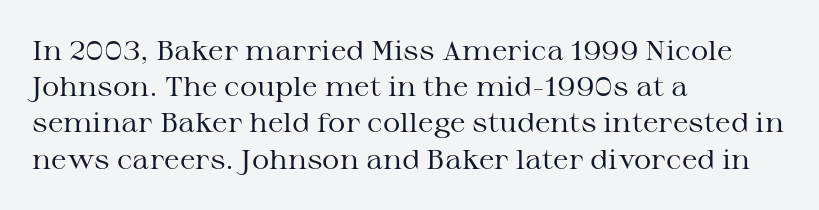
{"italic": "no", "bold": "no", "underline": "no", "align": "left", "line_spacing": "normal", "line_spacing_ratio": 1.34, "letter_spacing": "normal", "letter_spacing_em": 0.0, "glyph_px": 27}
